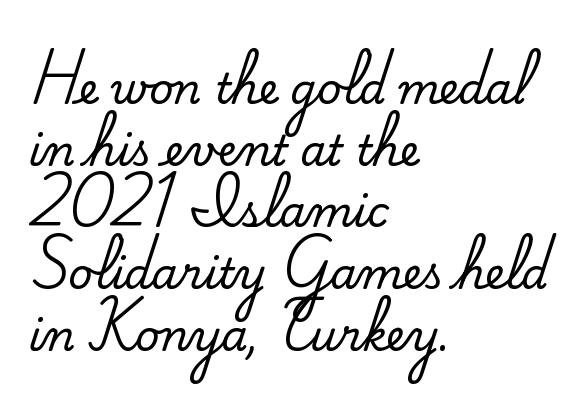
Q: Is the text italic (slanted)? A: Yes.
Q: Is the typeface a serif or a sans-serif typeface? A: Serif.
Q: Is the text underlined? A: No.
Q: How is the paragraph aligned? A: Left-aligned.
Q: Is the spacing between letters normal or unusually wide? A: Normal.
Q: Is the spacing between lines tight, normal or loose? A: Normal.
Q: Width (condensed, normal, or wide)? A: Normal.
Q: Stroke contrast? A: Medium.
Q: x-height? A: Small.
Q: Monospaced? A: No.
